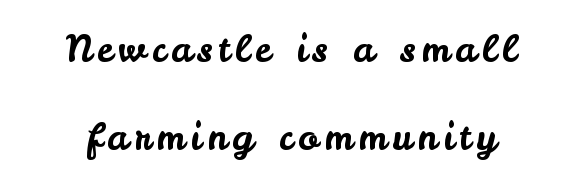
Q: Is the text italic (slanted)? A: Yes.
Q: Is the typeface a serif or a sans-serif typeface? A: Sans-serif.
Q: Is the text underlined? A: No.
Q: How is the paragraph aligned? A: Centered.
Q: Is the spacing between lines tight, normal or loose? A: Loose.
Q: Width (condensed, normal, or wide)? A: Normal.
Q: Stroke contrast? A: Low.
Q: x-height? A: Small.
Q: Monospaced? A: No.
